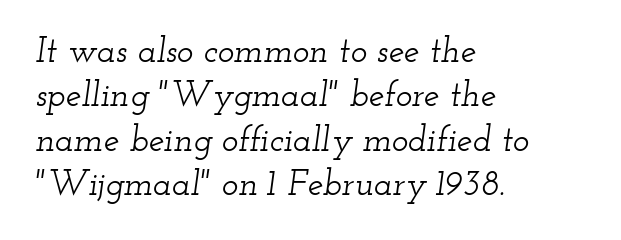
Q: Is the text italic (slanted)? A: Yes, it leans right by about 12 degrees.
Q: Is the typeface a serif or a sans-serif typeface? A: Serif.
Q: Is the text underlined? A: No.
Q: How is the paragraph aligned? A: Left-aligned.
Q: Is the spacing between letters normal or unusually wide? A: Normal.
Q: Is the spacing between lines tight, normal or loose? A: Normal.
Q: Width (condensed, normal, or wide)? A: Wide.
Q: Stroke contrast? A: Low.
Q: x-height? A: Small.
Q: Monospaced? A: No.
